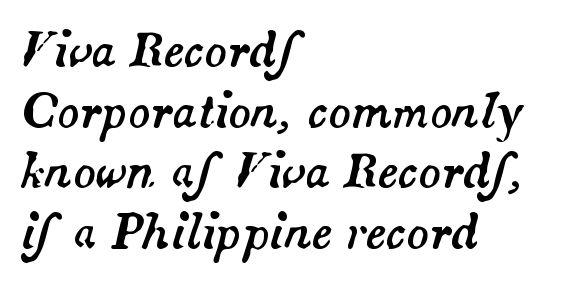
Q: Is the text italic (slanted)? A: Yes, it leans right by about 14 degrees.
Q: Is the text underlined? A: No.
Q: How is the paragraph aligned? A: Left-aligned.
Q: Is the spacing between letters normal or unusually wide? A: Normal.
Q: Is the spacing between lines tight, normal or loose? A: Normal.
Q: Width (condensed, normal, or wide)? A: Normal.
Q: Stroke contrast? A: Medium.
Q: x-height? A: Small.
Q: Monospaced? A: No.
